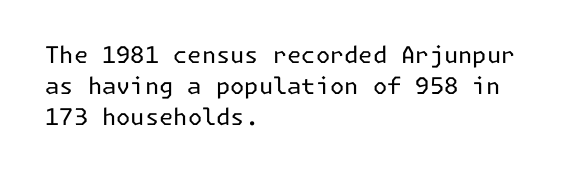
{"italic": "no", "bold": "no", "underline": "no", "align": "left", "line_spacing": "normal", "line_spacing_ratio": 1.34, "letter_spacing": "normal", "letter_spacing_em": 0.0, "glyph_px": 23}
